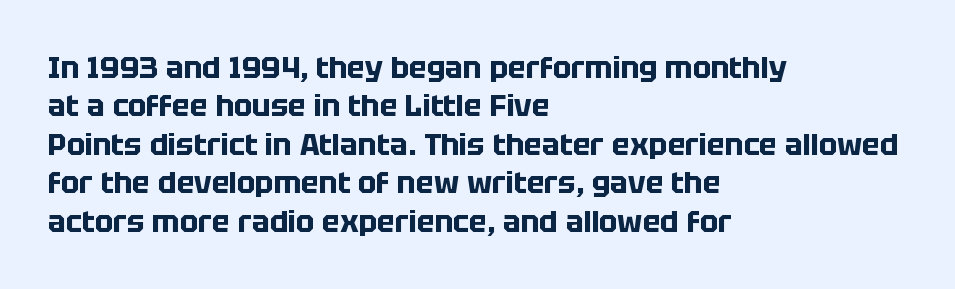
Q: Is the text bold? A: Yes.
Q: Is the text italic (slanted)? A: No, it is upright.
Q: Is the typeface a serif or a sans-serif typeface? A: Sans-serif.
Q: Is the text underlined? A: No.
Q: How is the paragraph aligned? A: Left-aligned.
Q: Is the spacing between letters normal or unusually wide? A: Normal.
Q: Is the spacing between lines tight, normal or loose? A: Normal.
Q: Width (condensed, normal, or wide)? A: Normal.
Q: Stroke contrast? A: Low.
Q: x-height? A: Large.
Q: Monospaced? A: No.
